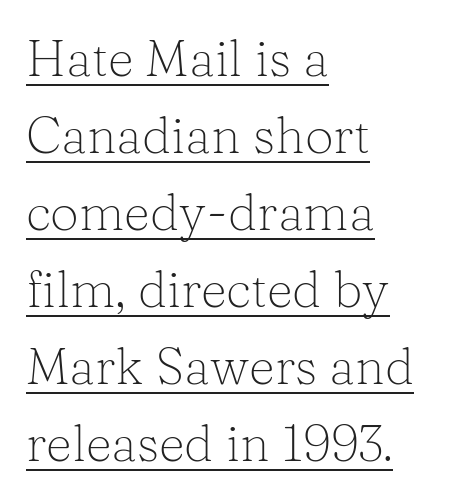
The image shows 51 px light serif type, upright; set left-aligned, normal line spacing (1.51x), normal letter spacing, underlined; low stroke contrast and a medium x-height.
